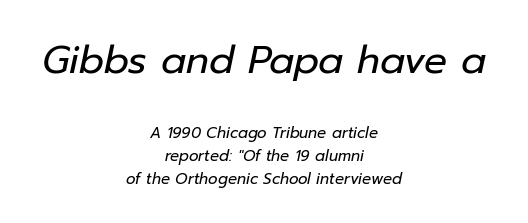
{"italic": "yes", "lean": "right", "slant_degrees": 12, "bold": "no", "weight": "regular", "width": "normal", "stroke_contrast": "low", "x_height": "medium", "monospaced": "no", "underline": "no", "align": "center", "line_spacing": "normal", "line_spacing_ratio": 1.56, "letter_spacing": "normal", "letter_spacing_em": 0.0, "larger_block": "first", "size_ratio": 2.53, "glyph_px": 38}
